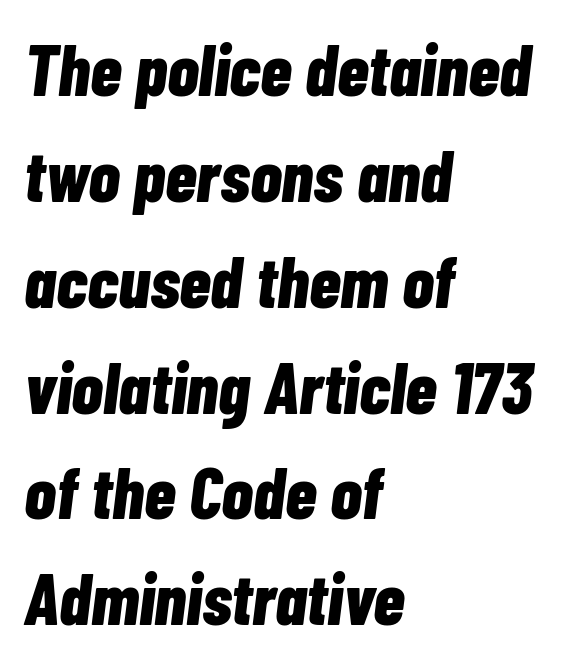
The image shows 72 px bold, condensed type, italic (leaning right); set left-aligned, normal line spacing (1.47x), normal letter spacing, not underlined; low stroke contrast and a medium x-height.
